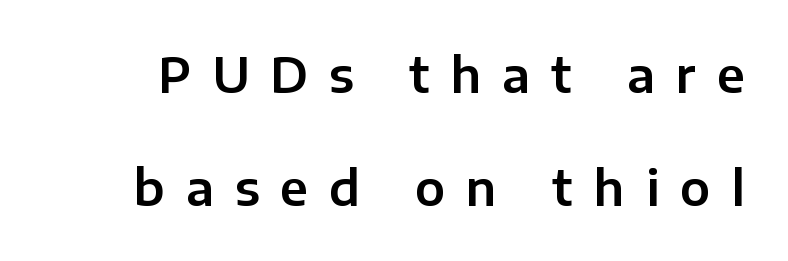
Q: Is the text italic (slanted)? A: No, it is upright.
Q: Is the typeface a serif or a sans-serif typeface? A: Sans-serif.
Q: Is the text underlined? A: No.
Q: Is the spacing between letters normal or unusually wide? A: Unusually wide.
Q: Is the spacing between lines tight, normal or loose? A: Loose.
Q: Width (condensed, normal, or wide)? A: Normal.
Q: Stroke contrast? A: Low.
Q: x-height? A: Medium.
Q: Monospaced? A: No.
